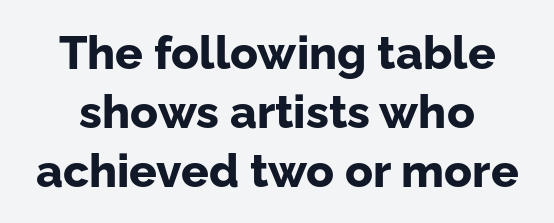
The image shows 46 px bold sans-serif type, upright; set normal line spacing (1.28x), normal letter spacing, not underlined; low stroke contrast and a medium x-height.
